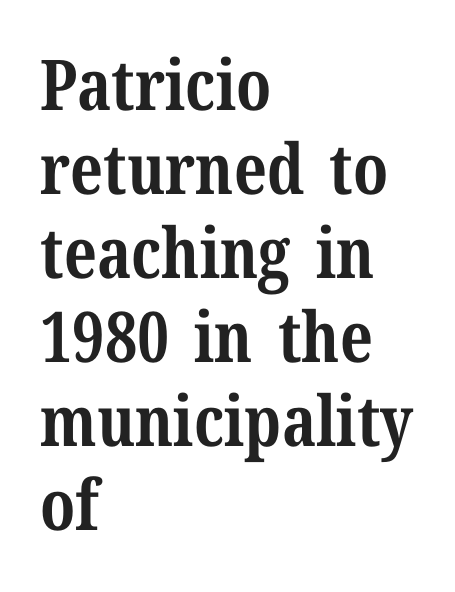
Descender tails drop into unmarked territory. Looks like regular typesetting: each glyph gets only the width it needs. Old-style or modern, the face here clearly has serifs. Default kerning and tracking; the words read as compact shapes.
